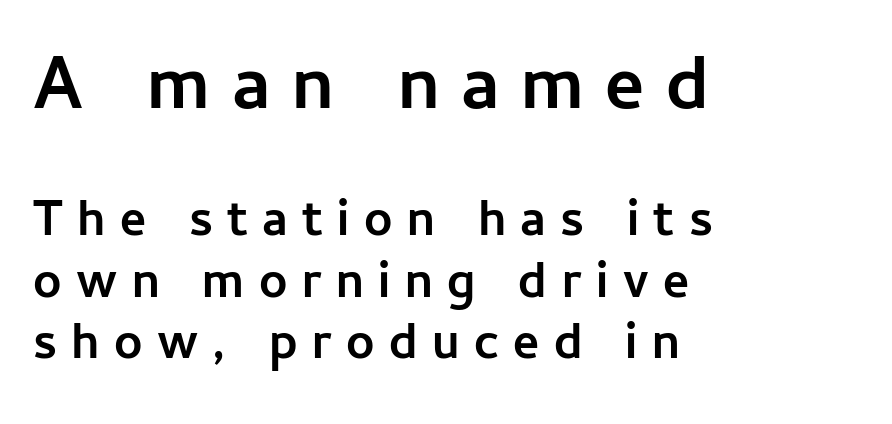
Does the type have serifs? No, each stem ends abruptly. The ragged edge is on the right, which tells us the setting is flush left. Each letter keeps its own natural width here, so spacing adapts to shape. The rendering inserts visible extra space after every character. Bigger letters appear in the top chunk; the bottom chunk is reduced.
